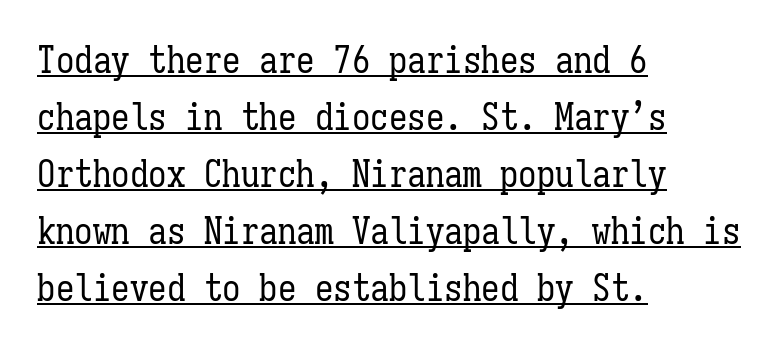
{"italic": "no", "bold": "no", "weight": "regular", "width": "condensed", "stroke_contrast": "low", "x_height": "medium", "monospaced": "yes", "underline": "yes", "align": "left", "line_spacing": "normal", "line_spacing_ratio": 1.54, "letter_spacing": "normal", "letter_spacing_em": 0.0, "glyph_px": 37}
